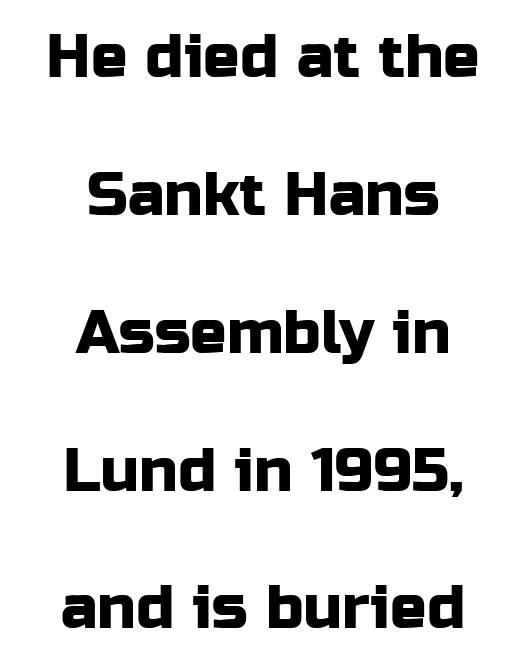
Q: Is the text italic (slanted)? A: No, it is upright.
Q: Is the typeface a serif or a sans-serif typeface? A: Sans-serif.
Q: Is the text underlined? A: No.
Q: How is the paragraph aligned? A: Centered.
Q: Is the spacing between letters normal or unusually wide? A: Normal.
Q: Is the spacing between lines tight, normal or loose? A: Loose.
Q: Width (condensed, normal, or wide)? A: Normal.
Q: Stroke contrast? A: Low.
Q: x-height? A: Medium.
Q: Monospaced? A: No.
